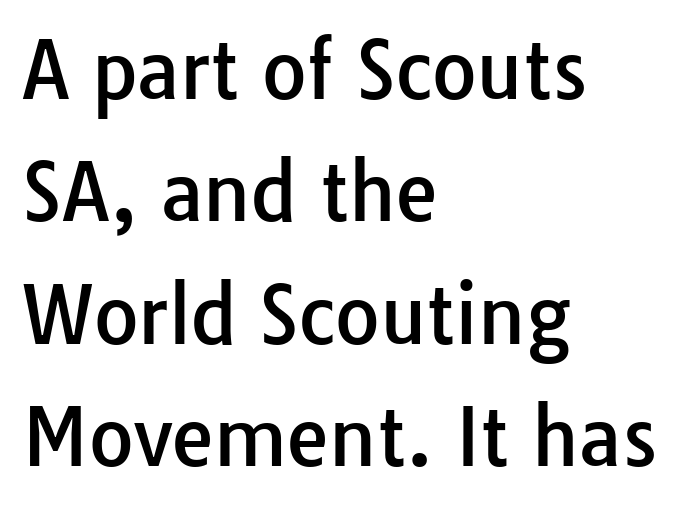
Think of a printed novel: that variable character pitch is what you see here. Honestly, the letter spacing is just normal — you wouldn't notice it. Descenders hang freely into open space. The ragged edge is on the right, which tells us the setting is flush left.
